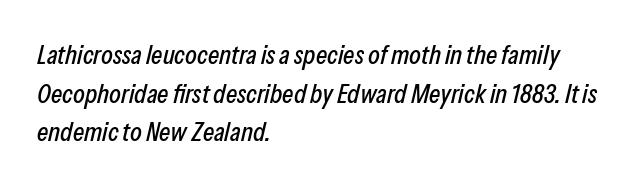
Q: Is the text italic (slanted)? A: Yes, it leans right by about 13 degrees.
Q: Is the text underlined? A: No.
Q: How is the paragraph aligned? A: Left-aligned.
Q: Is the spacing between letters normal or unusually wide? A: Normal.
Q: Is the spacing between lines tight, normal or loose? A: Normal.
